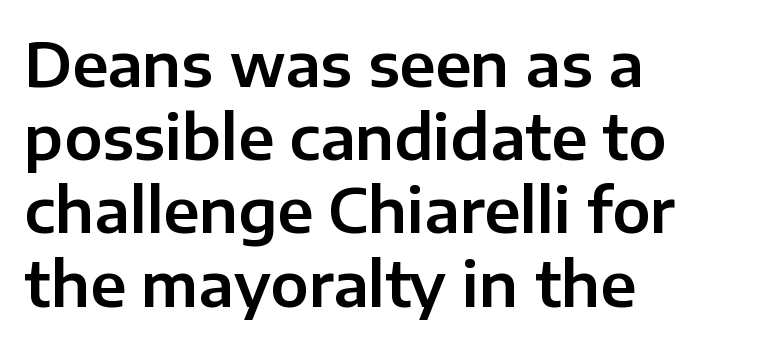
{"serif": "no", "italic": "no", "width": "normal", "stroke_contrast": "low", "x_height": "medium", "monospaced": "no", "underline": "no", "align": "left", "line_spacing_ratio": 1.2, "letter_spacing": "normal", "letter_spacing_em": 0.0, "glyph_px": 61}
